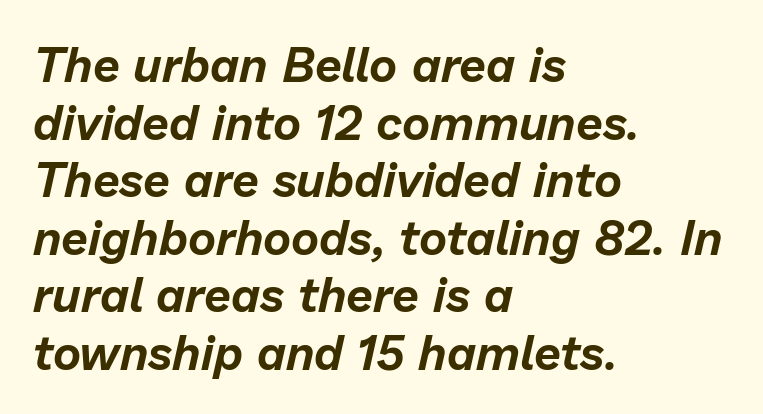
Left-aligned paragraph, ragged on the right. The passage shown leans; its letterforms are oblique. Anything drawn beneath the words? Only blank space. Is this a fixed-width face? No — the glyphs have proportional, varying widths. The horizontal fit of the characters is conventional and even.
